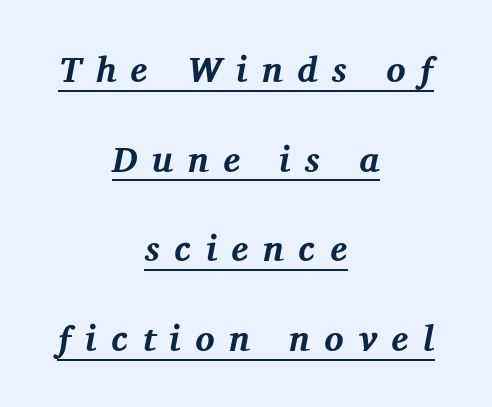
Q: Is the text bold? A: Yes.
Q: Is the text italic (slanted)? A: Yes, it leans right by about 12 degrees.
Q: Is the typeface a serif or a sans-serif typeface? A: Serif.
Q: Is the text underlined? A: Yes.
Q: How is the paragraph aligned? A: Centered.
Q: Is the spacing between letters normal or unusually wide? A: Unusually wide.
Q: Is the spacing between lines tight, normal or loose? A: Loose.
Q: Width (condensed, normal, or wide)? A: Normal.
Q: Stroke contrast? A: Medium.
Q: x-height? A: Medium.
Q: Monospaced? A: No.
